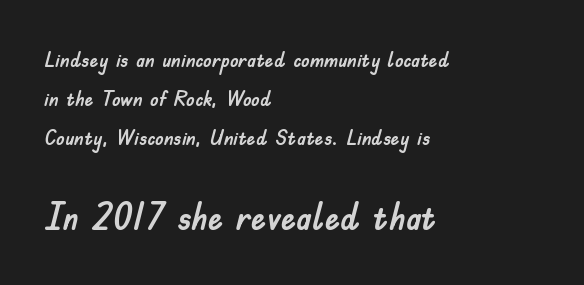
The block sitting lower on the canvas is the one with enlarged characters. Each letter's strokes conclude bluntly, with no projecting serifs. Varying glyph widths throughout — classic text-font behaviour. Spacing between characters is what you'd get straight out of the box. Line beginnings align vertically; line endings do not.
